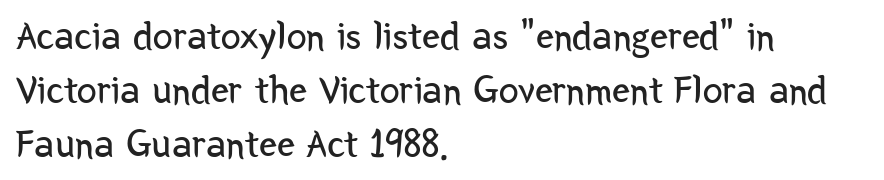
{"serif": "no", "italic": "no", "bold": "no", "weight": "regular", "width": "condensed", "stroke_contrast": "low", "x_height": "medium", "monospaced": "no", "underline": "no", "align": "left", "line_spacing": "normal", "line_spacing_ratio": 1.35, "letter_spacing": "normal", "letter_spacing_em": 0.0, "glyph_px": 40}
